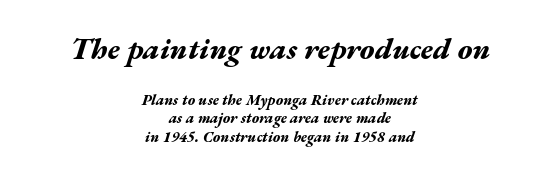
Q: Is the text bold? A: Yes.
Q: Is the text italic (slanted)? A: Yes, it leans right by about 17 degrees.
Q: Is the text underlined? A: No.
Q: How is the paragraph aligned? A: Centered.
Q: Is the spacing between letters normal or unusually wide? A: Normal.
Q: Which block of text is set in a larger size, the first (top) or the second (bottom)? A: The first (top) one.
Q: Width (condensed, normal, or wide)? A: Wide.
Q: Stroke contrast? A: Medium.
Q: x-height? A: Medium.
Q: Monospaced? A: No.
